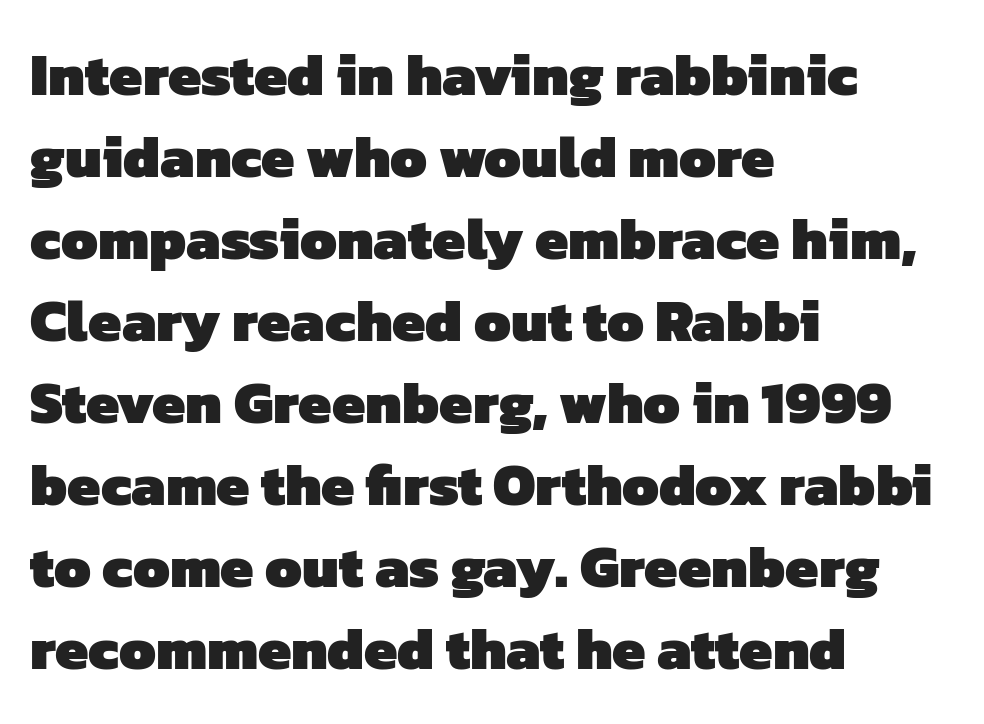
Nothing sits at the stroke ends, so this counts as sans-serif. Decoration check: the copy has no underline. There is no visible air inserted between adjacent glyphs. Heft: maximum for text — a bold.
